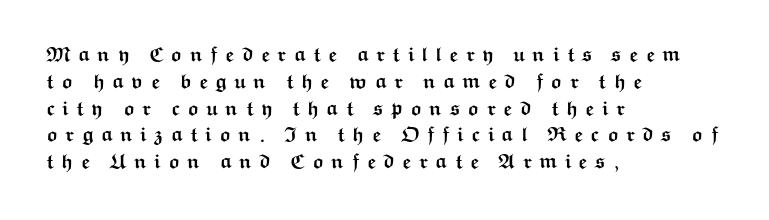
{"italic": "no", "bold": "yes", "underline": "no", "align": "left", "line_spacing": "normal", "line_spacing_ratio": 1.34, "letter_spacing": "wide", "letter_spacing_em": 0.36, "glyph_px": 20}
